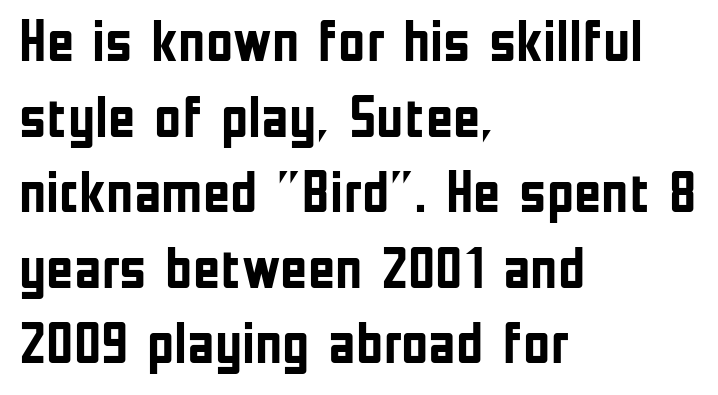
Q: Is the text bold? A: Yes.
Q: Is the text italic (slanted)? A: No, it is upright.
Q: Is the typeface a serif or a sans-serif typeface? A: Sans-serif.
Q: Is the text underlined? A: No.
Q: How is the paragraph aligned? A: Left-aligned.
Q: Is the spacing between letters normal or unusually wide? A: Normal.
Q: Is the spacing between lines tight, normal or loose? A: Normal.
Q: Width (condensed, normal, or wide)? A: Condensed.
Q: Stroke contrast? A: Low.
Q: x-height? A: Medium.
Q: Monospaced? A: No.
